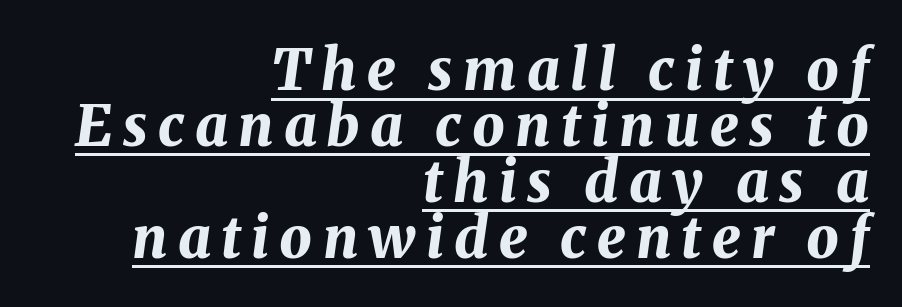
The image shows 57 px bold type, italic (leaning right); set right-aligned, tight line spacing (0.98x), underlined; medium stroke contrast and a medium x-height.
